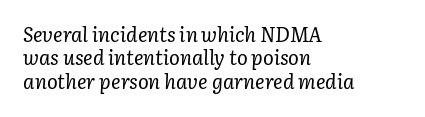
The font is comparable to plain body text, perhaps lighter. A typesetter would mark this as italic. Compared with typical body copy, the letter spacing here is the same. Line starts are locked; line ends wander. Just letters on the line, the space beneath them empty.
